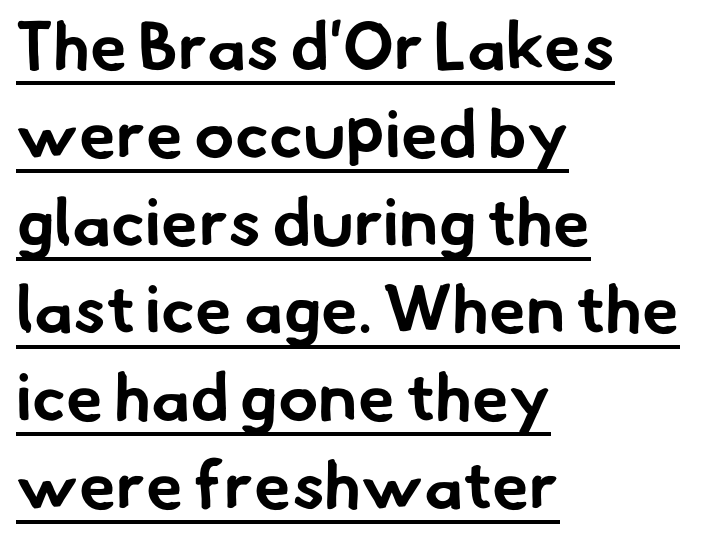
Q: Is the text bold? A: Yes.
Q: Is the typeface a serif or a sans-serif typeface? A: Sans-serif.
Q: Is the text underlined? A: Yes.
Q: How is the paragraph aligned? A: Left-aligned.
Q: Is the spacing between letters normal or unusually wide? A: Normal.
Q: Is the spacing between lines tight, normal or loose? A: Normal.
Q: Width (condensed, normal, or wide)? A: Normal.
Q: Stroke contrast? A: Low.
Q: x-height? A: Small.
Q: Monospaced? A: No.
